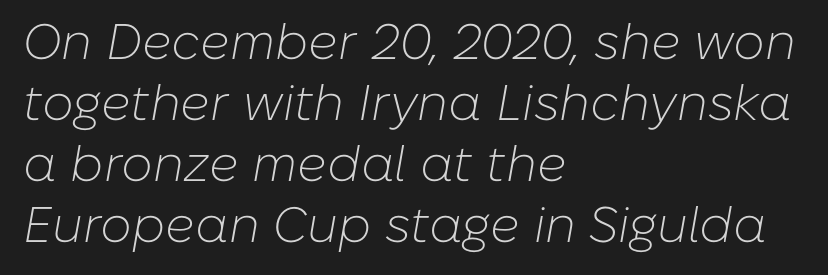
Q: Is the text bold? A: No.
Q: Is the text italic (slanted)? A: Yes, it leans right by about 10 degrees.
Q: Is the text underlined? A: No.
Q: How is the paragraph aligned? A: Left-aligned.
Q: Is the spacing between letters normal or unusually wide? A: Normal.
Q: Width (condensed, normal, or wide)? A: Normal.
Q: Stroke contrast? A: Low.
Q: x-height? A: Medium.
Q: Monospaced? A: No.
